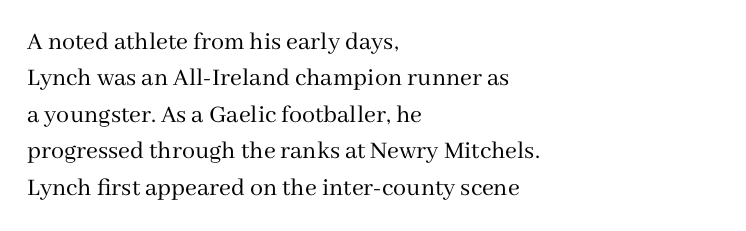
Q: Is the text bold? A: No.
Q: Is the text italic (slanted)? A: No, it is upright.
Q: Is the text underlined? A: No.
Q: How is the paragraph aligned? A: Left-aligned.
Q: Is the spacing between letters normal or unusually wide? A: Normal.
Q: Is the spacing between lines tight, normal or loose? A: Normal.
